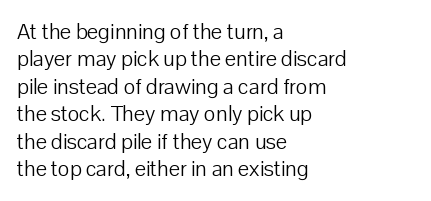
{"italic": "no", "bold": "no", "underline": "no", "align": "left", "line_spacing": "normal", "line_spacing_ratio": 1.25, "letter_spacing": "normal", "letter_spacing_em": 0.0, "glyph_px": 22}
